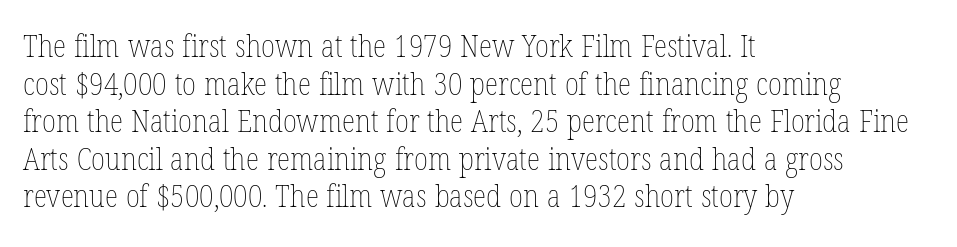
The image shows 31 px thin, condensed type, upright; set left-aligned, line spacing 1.21x, normal letter spacing, not underlined; low stroke contrast and a medium x-height.
